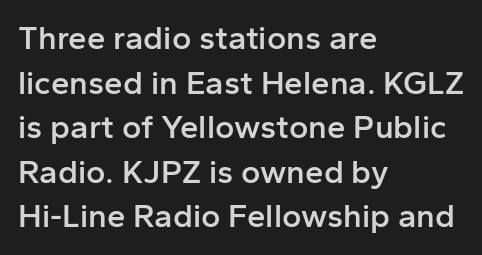
This sample uses plain, unmodified letter spacing. Character widths vary here, with narrow letters taking less room than wide ones. A roman cut, with each character standing at attention. This is the in-between weight designers call semibold or demi. This rendering employs a face without finishing strokes, i.e., a sans-serif.
